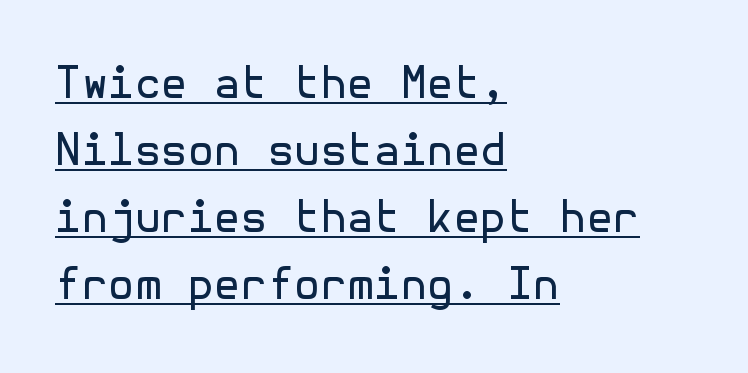
Underline: present. Posture: vertical. Regular leading. This is not heavy type; no bold has been used. The compositor pushed each line to the left boundary.
